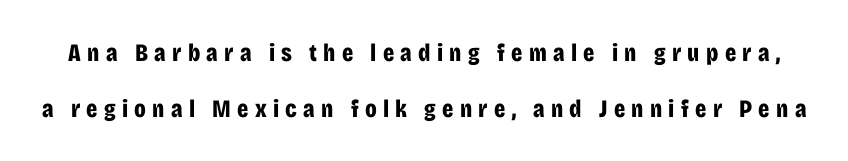
{"italic": "no", "bold": "yes", "underline": "no", "line_spacing": "loose", "line_spacing_ratio": 2.24, "letter_spacing": "wide", "letter_spacing_em": 0.25, "glyph_px": 25}
